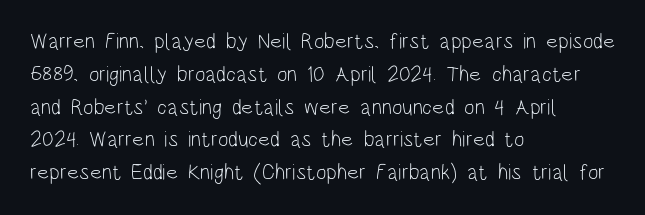
Q: Is the text bold? A: No.
Q: Is the text italic (slanted)? A: No, it is upright.
Q: Is the text underlined? A: No.
Q: How is the paragraph aligned? A: Left-aligned.
Q: Is the spacing between letters normal or unusually wide? A: Normal.
Q: Is the spacing between lines tight, normal or loose? A: Normal.
